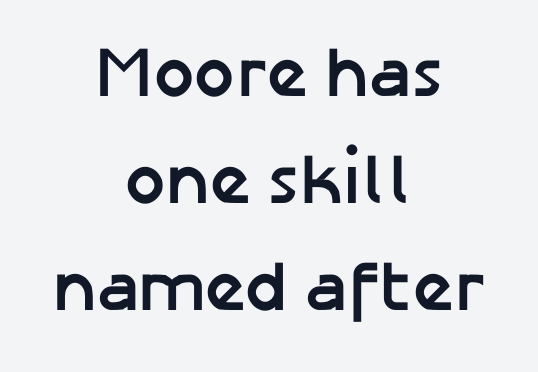
Every stem runs plumb, perpendicular to the baseline. Between one letter and the next there's only the usual sliver of space. The typesetter chose a symmetrical, centered arrangement here. Clear beneath every line of the passage. Is this a sans? Yes — the strokes have no serifs.
